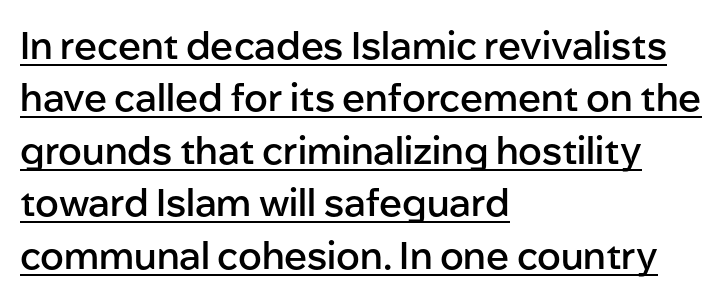
The image shows 38 px semibold sans-serif type, upright; set left-aligned, normal line spacing (1.38x), normal letter spacing, underlined; low stroke contrast and a medium x-height.
